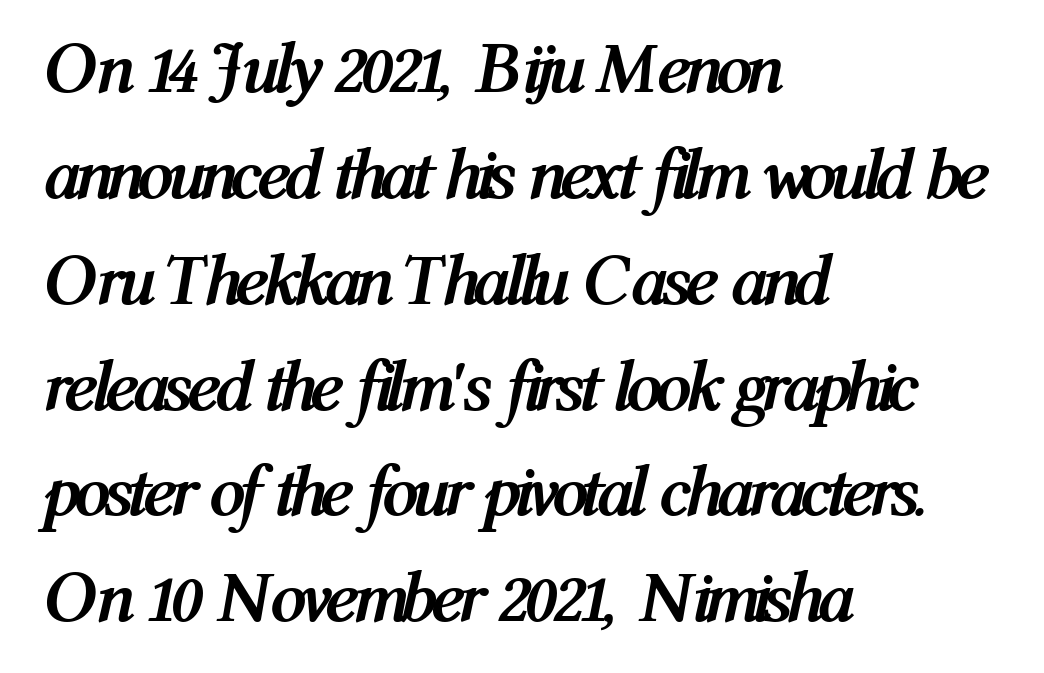
The image shows 72 px semibold, condensed type, italic (leaning right); set left-aligned, normal line spacing (1.47x), normal letter spacing, not underlined; medium stroke contrast and a medium x-height.
